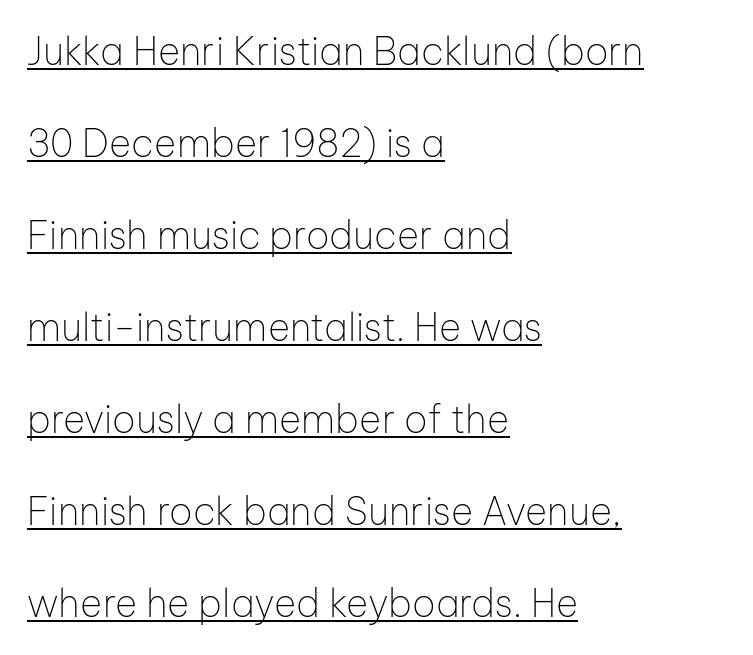
Line starts are locked; line ends wander. Each line of the rendering has a horizontal stroke beneath the glyphs. The passage shown is typed in a proportional face where columns would drift. A roman cut, with each character standing at attention. Stroke terminals: plain, sans-serif. A typesetter would call this leading open, well beyond the default.
